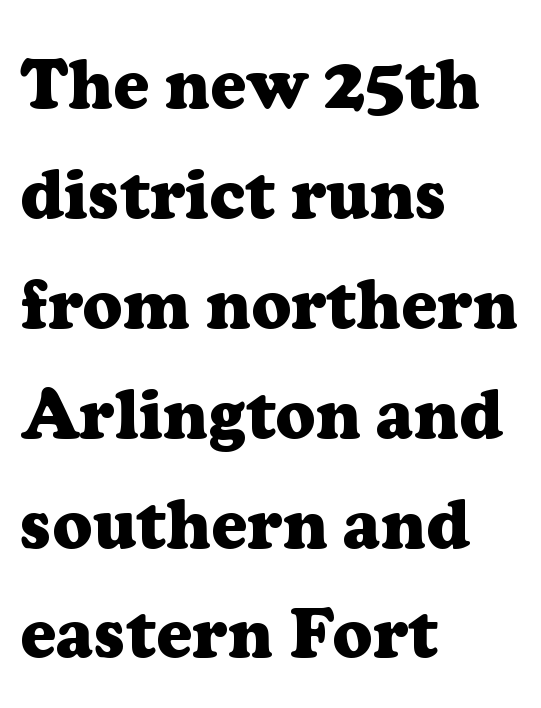
Q: Is the text bold? A: Yes.
Q: Is the text italic (slanted)? A: No, it is upright.
Q: Is the typeface a serif or a sans-serif typeface? A: Serif.
Q: Is the text underlined? A: No.
Q: How is the paragraph aligned? A: Left-aligned.
Q: Is the spacing between letters normal or unusually wide? A: Normal.
Q: Is the spacing between lines tight, normal or loose? A: Normal.
Q: Width (condensed, normal, or wide)? A: Normal.
Q: Stroke contrast? A: Low.
Q: x-height? A: Medium.
Q: Monospaced? A: No.
